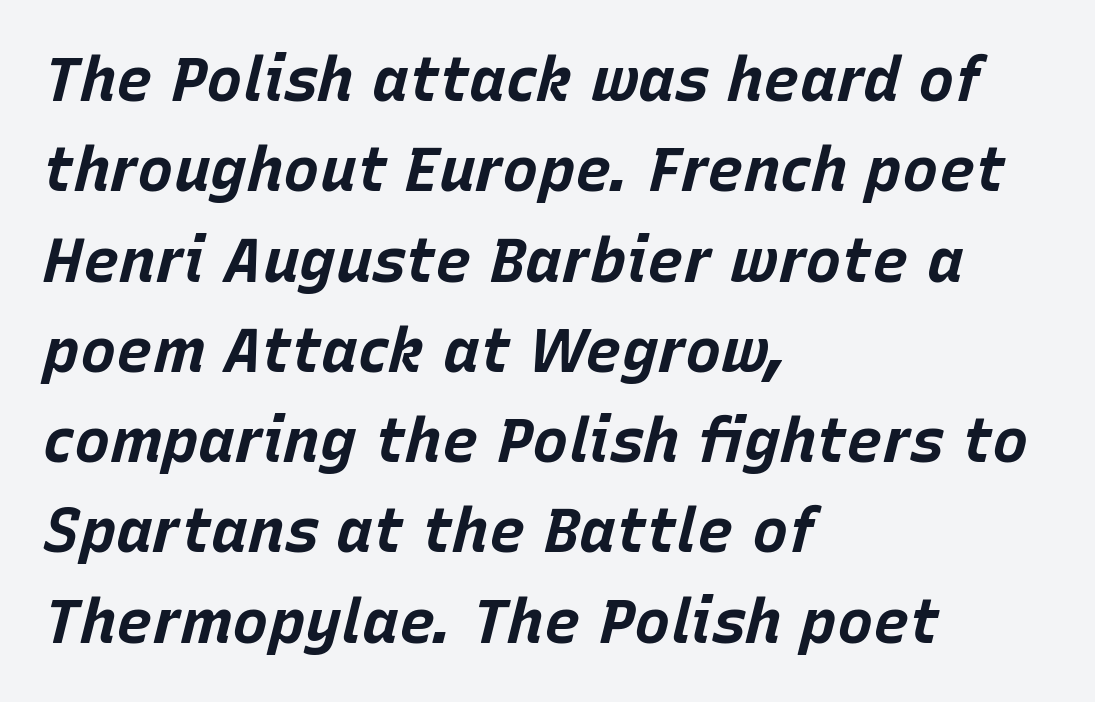
Does the leading feel generous? No, just average. You could not count columns in this text — the font is proportionally spaced. Nobody drew a line under any word here. This rendering uses left alignment, leaving the right contour irregular.
